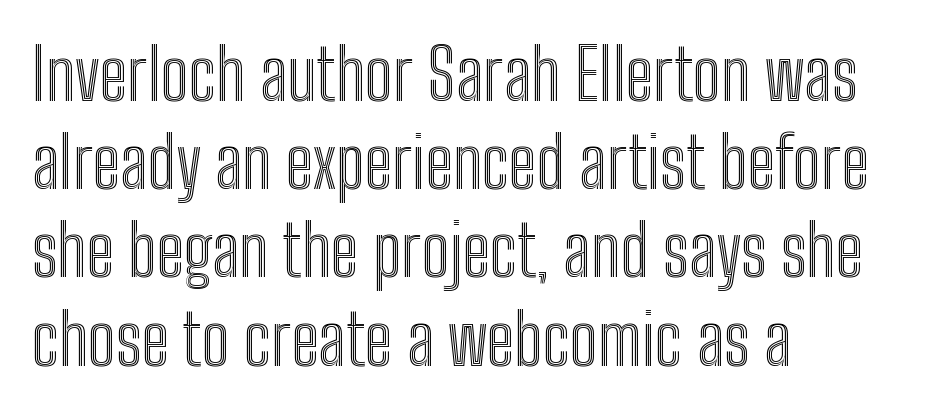
Q: Is the text italic (slanted)? A: No, it is upright.
Q: Is the text underlined? A: No.
Q: How is the paragraph aligned? A: Left-aligned.
Q: Is the spacing between letters normal or unusually wide? A: Normal.
Q: Is the spacing between lines tight, normal or loose? A: Normal.
Q: Width (condensed, normal, or wide)? A: Condensed.
Q: x-height? A: Medium.
Q: Monospaced? A: No.
